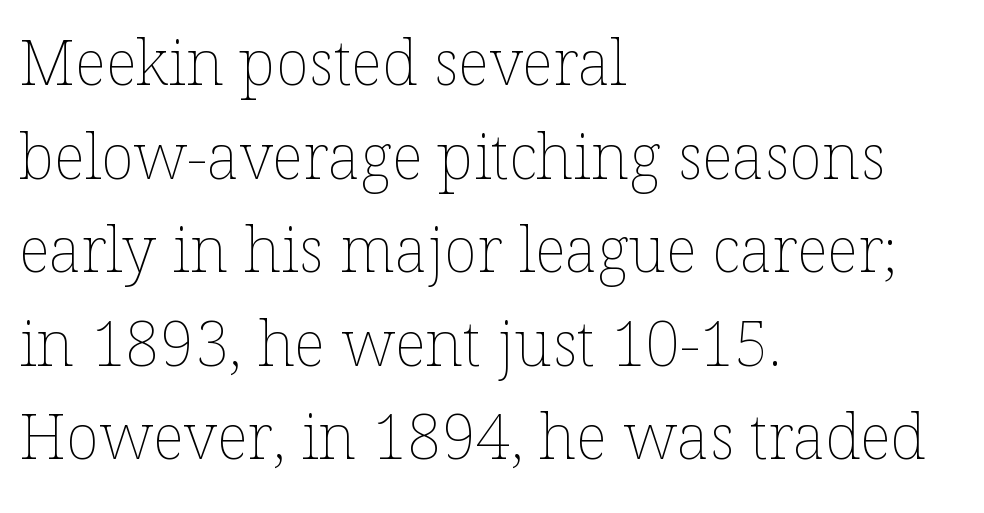
Layout note: lines flush left. Do the characters align in a grid? No, the font is proportional. These glyphs show unthickened strokes, regular width or finer. Quick note: interline space is typical. How are the letters spaced? Ordinarily, with no added tracking.
